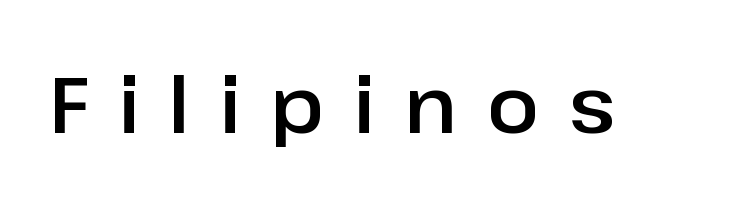
{"serif": "no", "italic": "no", "width": "normal", "stroke_contrast": "low", "x_height": "medium", "monospaced": "no", "underline": "no", "letter_spacing": "wide", "letter_spacing_em": 0.37, "glyph_px": 78}
